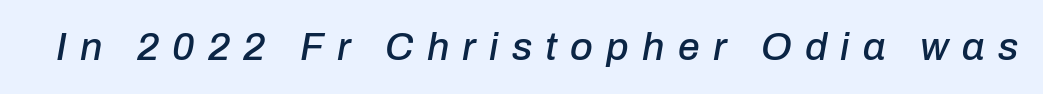
Q: Is the text italic (slanted)? A: Yes, it leans right by about 10 degrees.
Q: Is the text underlined? A: No.
Q: Is the spacing between letters normal or unusually wide? A: Unusually wide.
Q: Width (condensed, normal, or wide)? A: Normal.
Q: Stroke contrast? A: Low.
Q: x-height? A: Medium.
Q: Monospaced? A: No.
